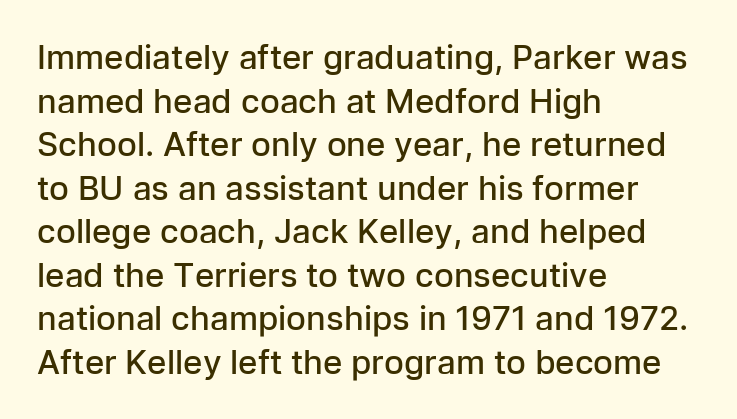
The type family on display is of the sans-serif kind. The lettering stays uniformly vertical, giving the passage a roman look. Students, this is semibold: more ink than regular, less than bold. This sample has the flowing, uneven cadence of proportional lettering. This rendering leaves character spacing at its baseline value. Line starts are locked; line ends wander.
